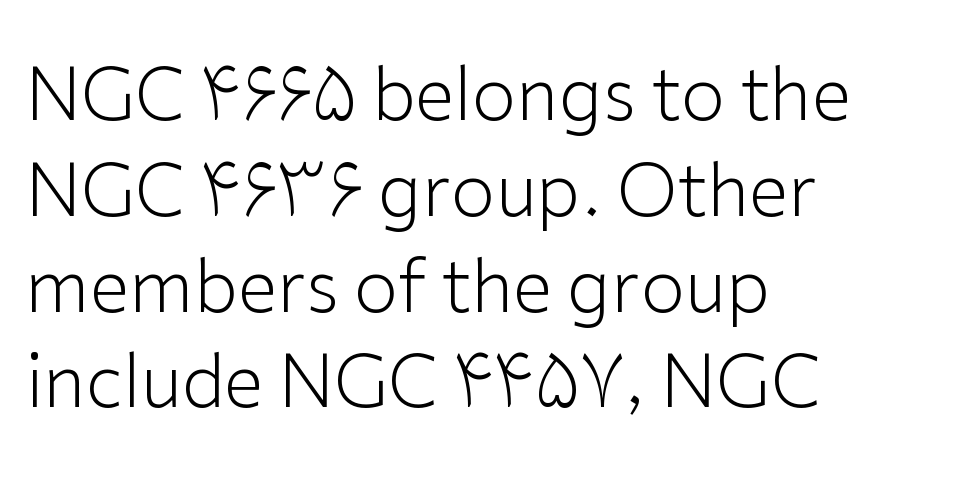
The image shows 72 px light sans-serif type, upright; set left-aligned, normal line spacing (1.33x), normal letter spacing, not underlined; low stroke contrast and a medium x-height.
